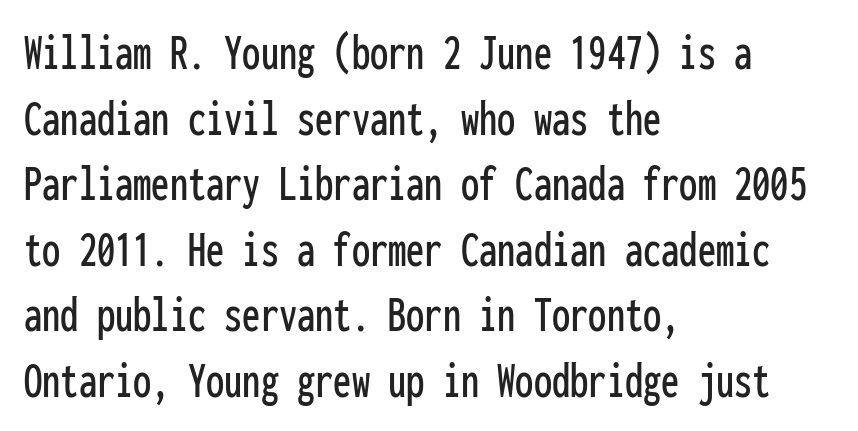
{"serif": "no", "italic": "no", "width": "condensed", "stroke_contrast": "low", "x_height": "medium", "monospaced": "yes", "underline": "no", "align": "left", "line_spacing": "normal", "line_spacing_ratio": 1.26, "letter_spacing": "normal", "letter_spacing_em": 0.0, "glyph_px": 52}
